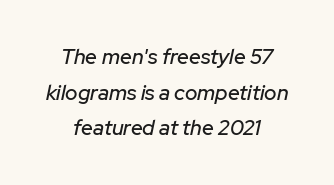
Q: Is the text italic (slanted)? A: Yes, it leans right by about 12 degrees.
Q: Is the text underlined? A: No.
Q: How is the paragraph aligned? A: Centered.
Q: Is the spacing between letters normal or unusually wide? A: Normal.
Q: Is the spacing between lines tight, normal or loose? A: Normal.
